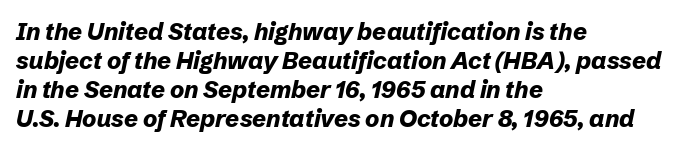
The image shows 24 px bold type, italic (leaning right); set left-aligned, line spacing 1.21x, normal letter spacing, not underlined.
